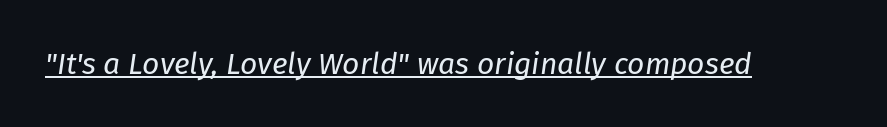
Q: Is the text bold? A: No.
Q: Is the text italic (slanted)? A: Yes, it leans right by about 8 degrees.
Q: Is the text underlined? A: Yes.
Q: Is the spacing between letters normal or unusually wide? A: Normal.
Q: Width (condensed, normal, or wide)? A: Normal.
Q: Stroke contrast? A: Low.
Q: x-height? A: Medium.
Q: Monospaced? A: No.
